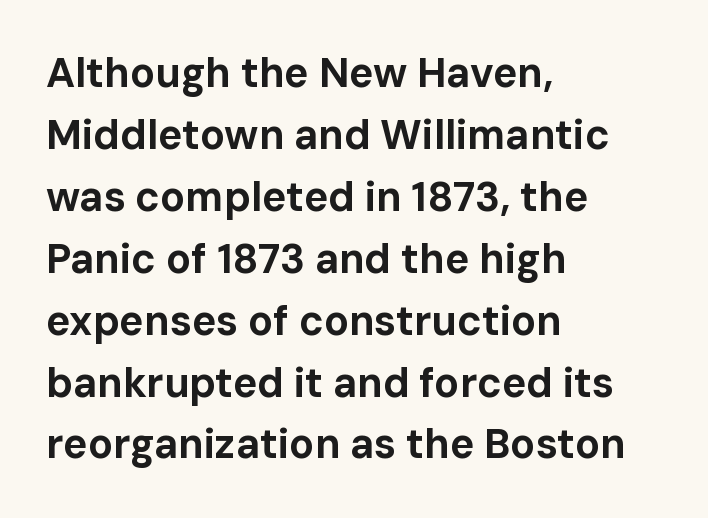
Q: Is the text bold? A: Yes.
Q: Is the text italic (slanted)? A: No, it is upright.
Q: Is the typeface a serif or a sans-serif typeface? A: Sans-serif.
Q: Is the text underlined? A: No.
Q: How is the paragraph aligned? A: Left-aligned.
Q: Is the spacing between letters normal or unusually wide? A: Normal.
Q: Is the spacing between lines tight, normal or loose? A: Normal.
Q: Width (condensed, normal, or wide)? A: Normal.
Q: Stroke contrast? A: Low.
Q: x-height? A: Medium.
Q: Monospaced? A: No.
